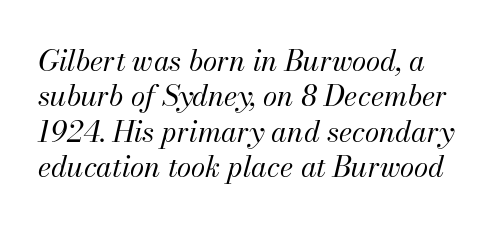
{"italic": "yes", "lean": "right", "slant_degrees": 13, "bold": "no", "weight": "regular", "width": "normal", "stroke_contrast": "medium", "x_height": "small", "monospaced": "no", "underline": "no", "line_spacing_ratio": 1.22, "letter_spacing": "normal", "letter_spacing_em": 0.0, "glyph_px": 29}
